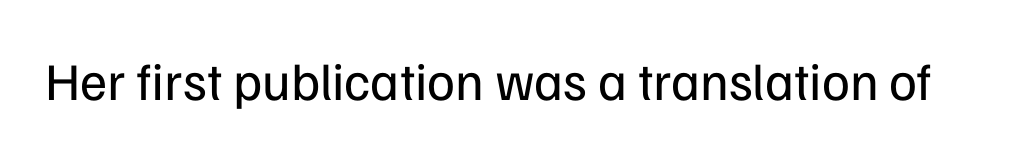
{"serif": "no", "italic": "no", "bold": "no", "weight": "regular", "width": "normal", "stroke_contrast": "low", "x_height": "medium", "monospaced": "no", "underline": "no", "letter_spacing": "normal", "letter_spacing_em": 0.0, "glyph_px": 53}
